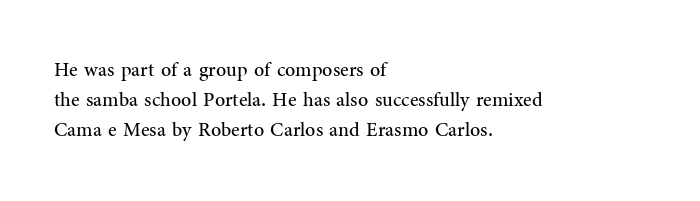
Q: Is the text bold? A: No.
Q: Is the text italic (slanted)? A: No, it is upright.
Q: Is the text underlined? A: No.
Q: How is the paragraph aligned? A: Left-aligned.
Q: Is the spacing between letters normal or unusually wide? A: Normal.
Q: Is the spacing between lines tight, normal or loose? A: Normal.
